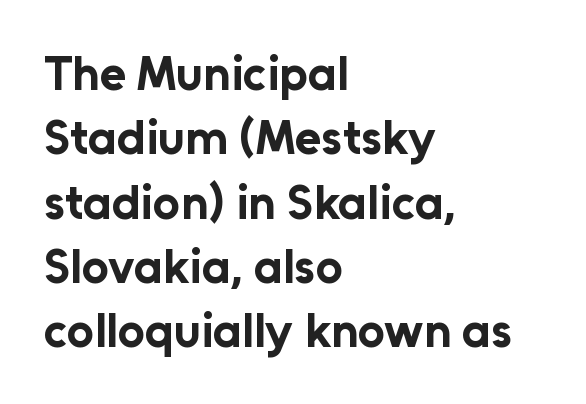
{"serif": "no", "italic": "no", "bold": "yes", "weight": "bold", "width": "normal", "stroke_contrast": "low", "x_height": "medium", "monospaced": "no", "underline": "no", "align": "left", "line_spacing": "normal", "line_spacing_ratio": 1.34, "letter_spacing": "normal", "letter_spacing_em": 0.0, "glyph_px": 48}
